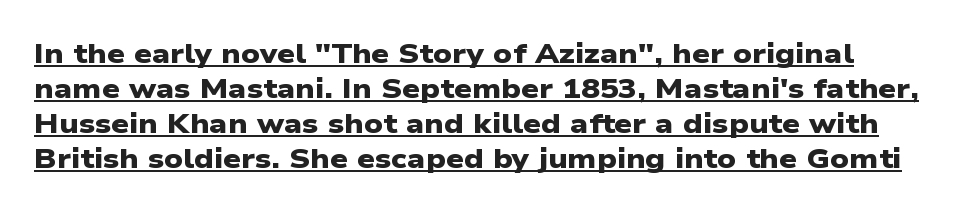
Looks like someone drew a line under every word here. Short note: letters normally spaced. This sample has the flowing, uneven cadence of proportional lettering. The designer left line spacing at the default.
